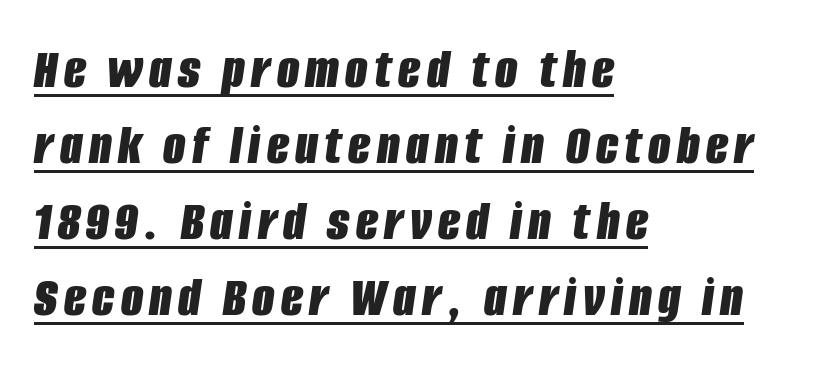
Q: Is the text bold? A: Yes.
Q: Is the text italic (slanted)? A: Yes, it leans right by about 8 degrees.
Q: Is the text underlined? A: Yes.
Q: How is the paragraph aligned? A: Left-aligned.
Q: Is the spacing between lines tight, normal or loose? A: Normal.
Q: Width (condensed, normal, or wide)? A: Condensed.
Q: Stroke contrast? A: Low.
Q: x-height? A: Large.
Q: Monospaced? A: No.
